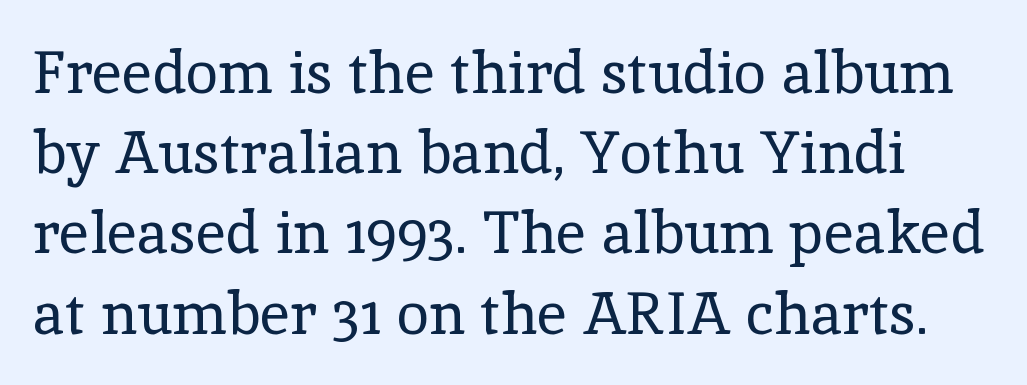
Q: Is the text bold? A: No.
Q: Is the text italic (slanted)? A: No, it is upright.
Q: Is the typeface a serif or a sans-serif typeface? A: Serif.
Q: Is the text underlined? A: No.
Q: Is the spacing between letters normal or unusually wide? A: Normal.
Q: Is the spacing between lines tight, normal or loose? A: Normal.
Q: Width (condensed, normal, or wide)? A: Normal.
Q: x-height? A: Medium.
Q: Monospaced? A: No.
